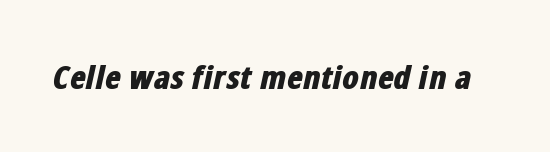
The image shows 33 px bold, condensed type, italic (leaning right); set normal letter spacing, not underlined; low stroke contrast and a medium x-height.
